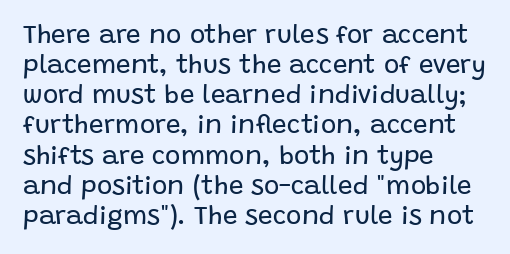
Q: Is the text bold? A: No.
Q: Is the text italic (slanted)? A: No, it is upright.
Q: Is the text underlined? A: No.
Q: How is the paragraph aligned? A: Left-aligned.
Q: Is the spacing between letters normal or unusually wide? A: Normal.
